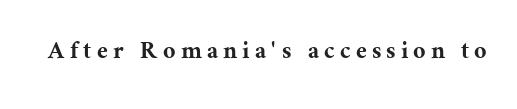
Descenders hang freely into open space. These lines were composed using upright roman letters. Compared with typical body copy, the letter spacing here is much looser.
